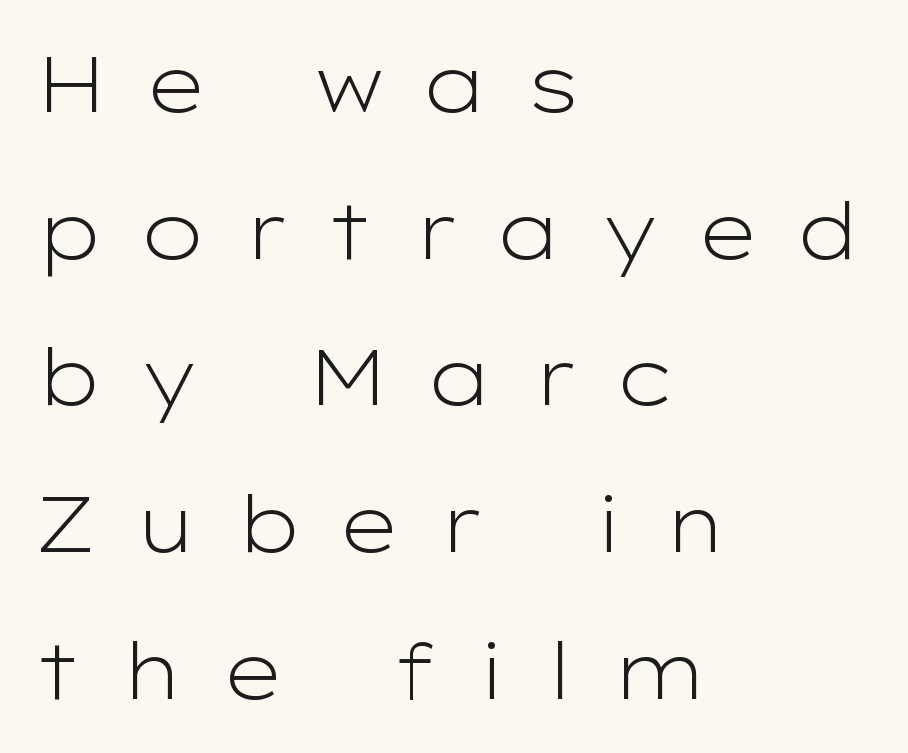
Just letters on the line, the space beneath them empty. The lettering holds an erect, upright posture throughout. The rendering uses natural spacing where letterforms have individual widths. Compared with a centered layout, this one pins lines to the left instead.
